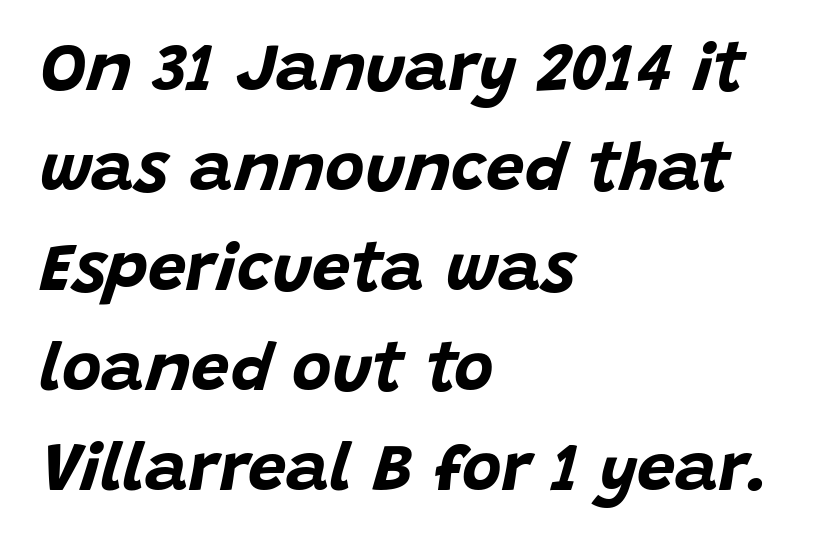
Q: Is the text bold? A: Yes.
Q: Is the text italic (slanted)? A: Yes, it leans right by about 15 degrees.
Q: Is the text underlined? A: No.
Q: How is the paragraph aligned? A: Left-aligned.
Q: Is the spacing between letters normal or unusually wide? A: Normal.
Q: Is the spacing between lines tight, normal or loose? A: Normal.
Q: Width (condensed, normal, or wide)? A: Normal.
Q: Stroke contrast? A: Low.
Q: x-height? A: Large.
Q: Monospaced? A: No.
